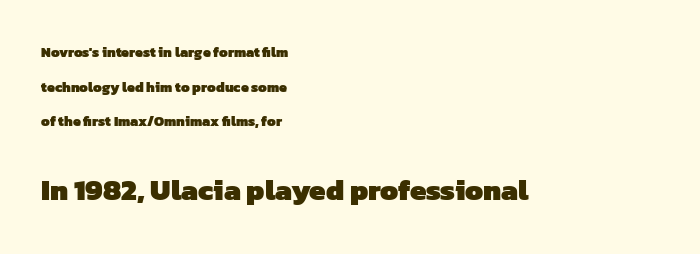
{"serif": "no", "bold": "yes", "weight": "heavy", "width": "normal", "stroke_contrast": "low", "x_height": "medium", "monospaced": "no", "underline": "no", "align": "left", "line_spacing": "loose", "line_spacing_ratio": 2.48, "letter_spacing": "normal", "letter_spacing_em": 0.0, "larger_block": "second", "size_ratio": 2.07, "glyph_px": 29}
